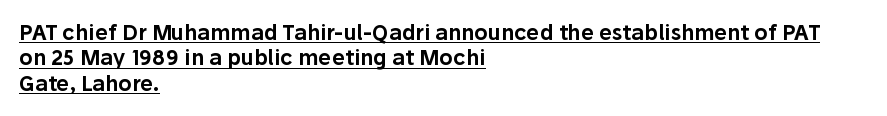
The image shows 21 px text type, upright; set left-aligned, line spacing 1.21x, normal letter spacing, underlined.
